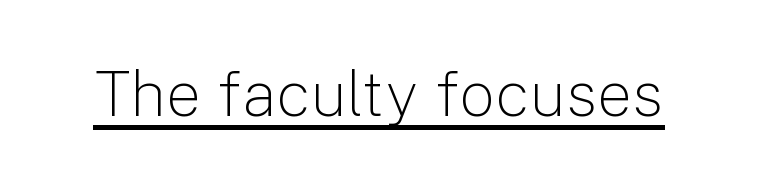
Varying glyph widths throughout — classic text-font behaviour. This reads as an unemphasized weight, regular at the heaviest. Looks like someone drew a line under every word here. Standard letterfit; no display-style spreading of the glyphs. A typesetter would mark this as roman, not italic. Look at the bottom of the vertical strokes: they stop flat, with no serifs.
